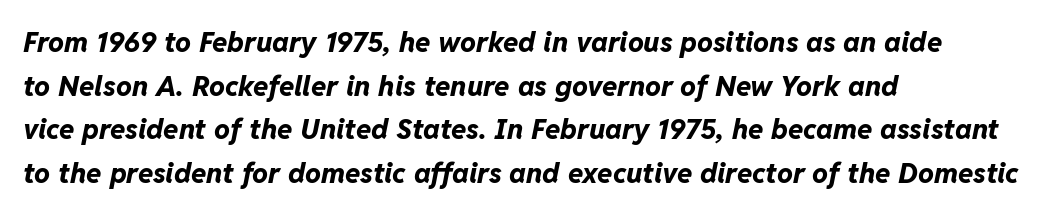
Q: Is the text bold? A: Yes.
Q: Is the text italic (slanted)? A: Yes, it leans right by about 11 degrees.
Q: Is the text underlined? A: No.
Q: How is the paragraph aligned? A: Left-aligned.
Q: Is the spacing between letters normal or unusually wide? A: Normal.
Q: Is the spacing between lines tight, normal or loose? A: Normal.
Q: Width (condensed, normal, or wide)? A: Normal.
Q: Stroke contrast? A: Low.
Q: x-height? A: Medium.
Q: Monospaced? A: No.
